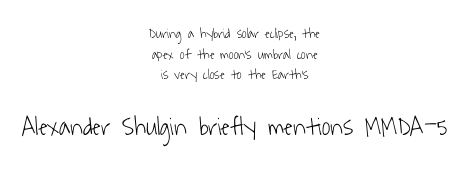
{"bold": "no", "underline": "no", "align": "center", "line_spacing": "normal", "line_spacing_ratio": 1.48, "letter_spacing": "normal", "letter_spacing_em": 0.0, "larger_block": "second", "size_ratio": 1.86, "glyph_px": 26}
